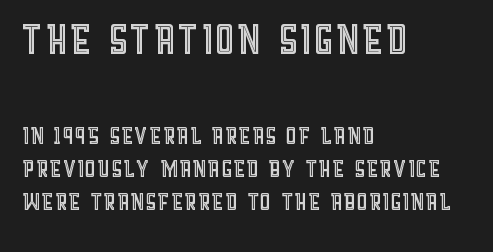
{"italic": "no", "width": "condensed", "x_height": "large", "monospaced": "no", "underline": "no", "align": "left", "line_spacing": "tight", "line_spacing_ratio": 1.07, "letter_spacing": "normal", "letter_spacing_em": 0.0, "larger_block": "first", "size_ratio": 1.77, "glyph_px": 55}
